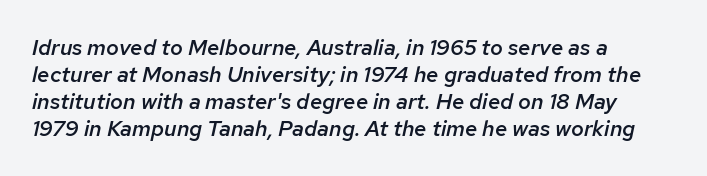
{"italic": "yes", "lean": "right", "slant_degrees": 12, "bold": "semi", "underline": "no", "align": "left", "line_spacing_ratio": 1.23, "letter_spacing": "normal", "letter_spacing_em": 0.0, "glyph_px": 22}
